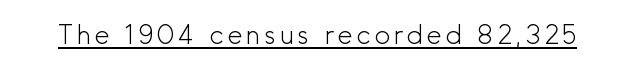
{"italic": "no", "bold": "no", "underline": "yes", "glyph_px": 26}
